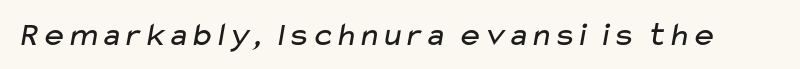
The area under the type is left untouched. Nobody touched the tracking dial on this one. The strokes are not fattened; the text isn't bold. The font family rendered here belongs to the sans-serif group.
